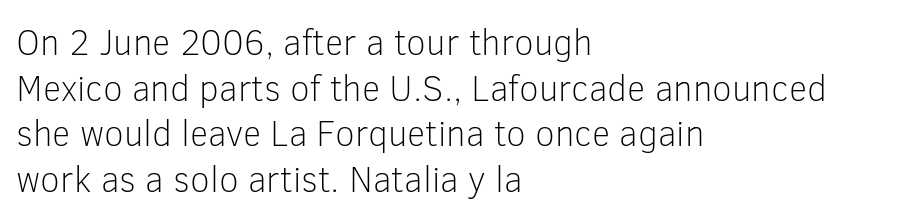
{"serif": "no", "italic": "no", "bold": "no", "weight": "light", "width": "normal", "stroke_contrast": "low", "x_height": "medium", "monospaced": "no", "underline": "no", "align": "left", "line_spacing": "normal", "line_spacing_ratio": 1.27, "letter_spacing": "normal", "letter_spacing_em": 0.0, "glyph_px": 36}
